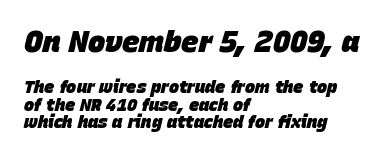
The first block has been scaled up relative to the second. Alignment: flush left. Tracking value appears to be zero — textbook default spacing. Nobody drew a line under any word here. One glance says dense: line gaps are narrower than usual.
